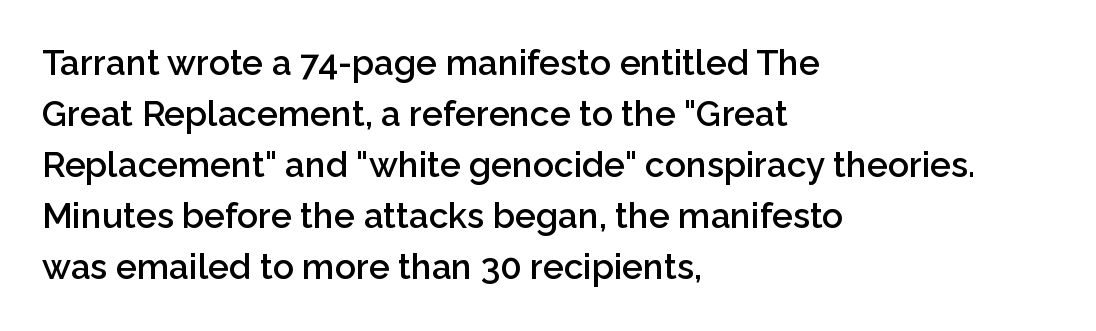
Q: Is the text bold? A: Semi-bold.
Q: Is the text italic (slanted)? A: No, it is upright.
Q: Is the typeface a serif or a sans-serif typeface? A: Sans-serif.
Q: Is the text underlined? A: No.
Q: How is the paragraph aligned? A: Left-aligned.
Q: Is the spacing between letters normal or unusually wide? A: Normal.
Q: Is the spacing between lines tight, normal or loose? A: Normal.
Q: Width (condensed, normal, or wide)? A: Normal.
Q: Stroke contrast? A: Low.
Q: x-height? A: Medium.
Q: Monospaced? A: No.
